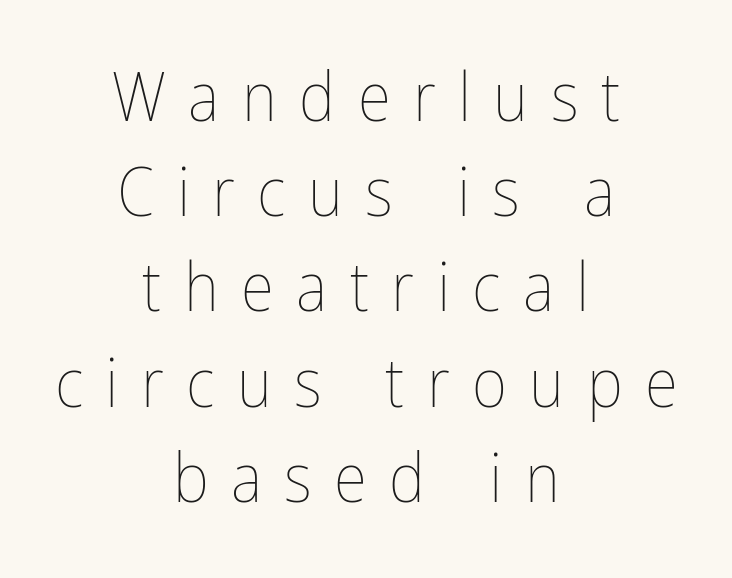
Students, observe: this is what conventionally led text looks like. This sample has the flowing, uneven cadence of proportional lettering. No letter is thick-stroked: the sample isn't bold. Descenders are the only things crossing below the line.
